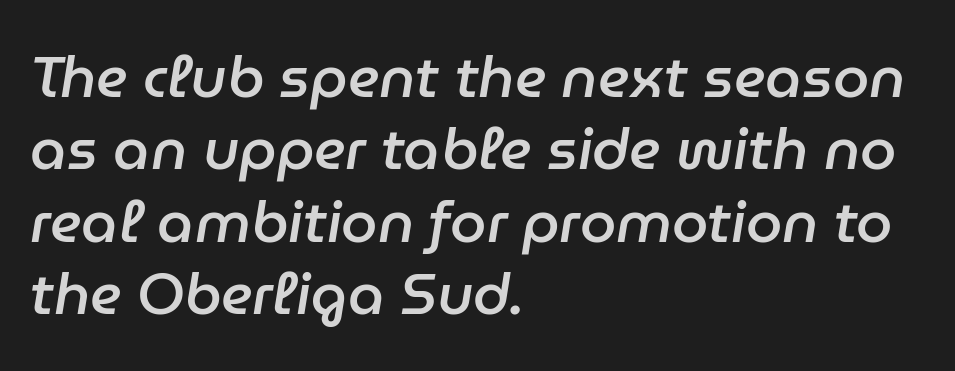
Q: Is the text bold? A: Semi-bold.
Q: Is the text italic (slanted)? A: Yes, it leans right by about 9 degrees.
Q: Is the text underlined? A: No.
Q: How is the paragraph aligned? A: Left-aligned.
Q: Is the spacing between letters normal or unusually wide? A: Normal.
Q: Is the spacing between lines tight, normal or loose? A: Normal.
Q: Width (condensed, normal, or wide)? A: Normal.
Q: Stroke contrast? A: Low.
Q: x-height? A: Medium.
Q: Monospaced? A: No.
